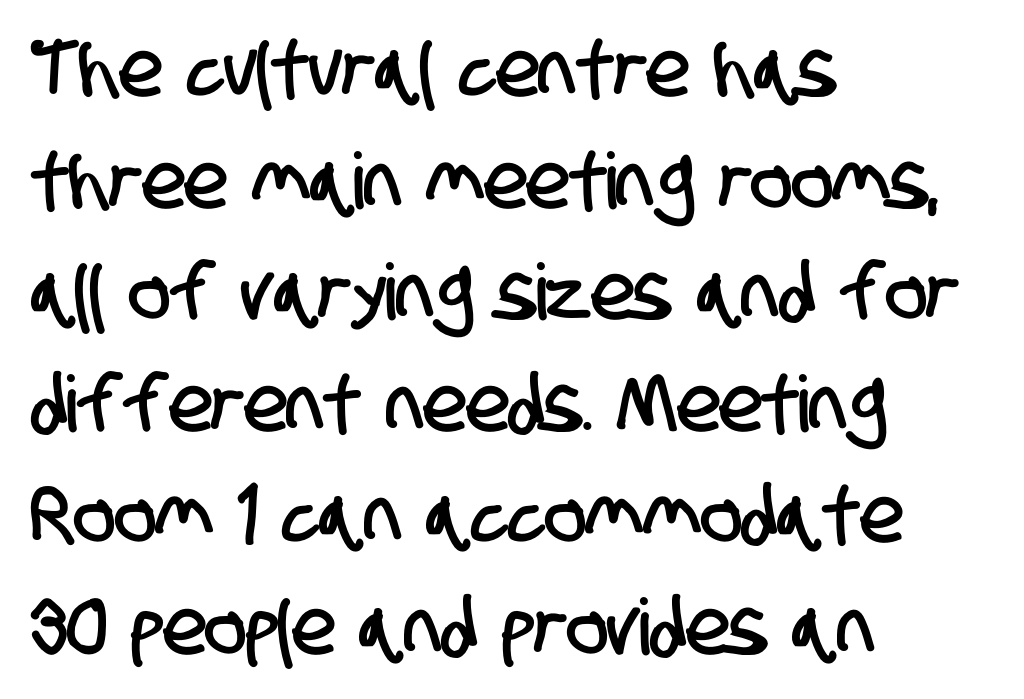
Glance below the letters and you will spot only blank space. This sample is left-justified, so line endings fall wherever the words run out. Proportional: the letters do not fall into vertical columns. Nobody touched the tracking dial on this one. Reading down the column, the eye jumps a familiar distance to each next line. Observe the absence of serifs on each vertical stroke in this sample.
